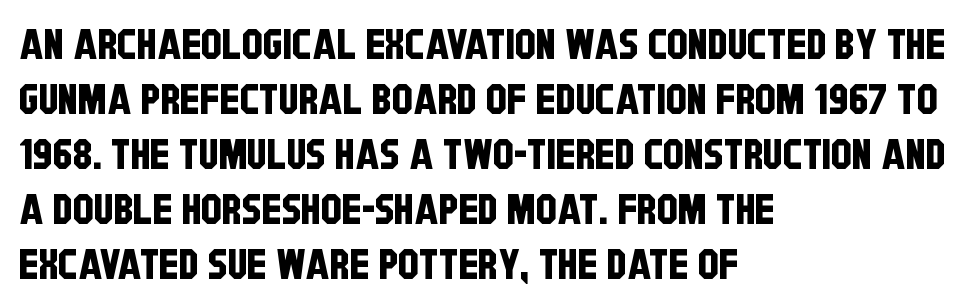
{"serif": "no", "width": "condensed", "stroke_contrast": "low", "x_height": "large", "monospaced": "no", "underline": "no", "align": "left", "line_spacing": "normal", "line_spacing_ratio": 1.31, "letter_spacing": "normal", "letter_spacing_em": 0.0, "glyph_px": 42}
